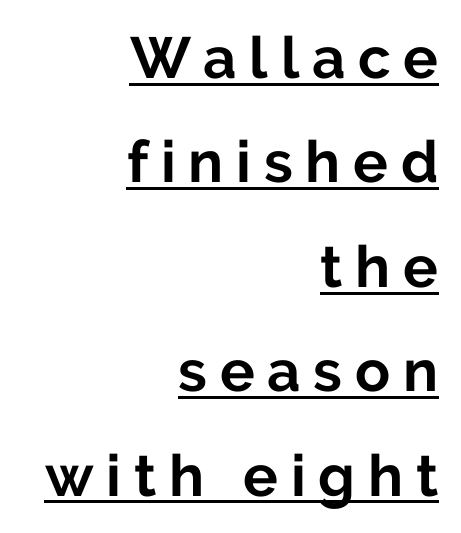
Q: Is the text bold? A: Yes.
Q: Is the text italic (slanted)? A: No, it is upright.
Q: Is the typeface a serif or a sans-serif typeface? A: Sans-serif.
Q: Is the text underlined? A: Yes.
Q: How is the paragraph aligned? A: Right-aligned.
Q: Is the spacing between letters normal or unusually wide? A: Unusually wide.
Q: Width (condensed, normal, or wide)? A: Normal.
Q: Stroke contrast? A: Low.
Q: x-height? A: Medium.
Q: Monospaced? A: No.
